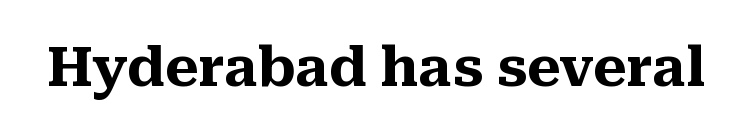
Q: Is the text bold? A: Yes.
Q: Is the text italic (slanted)? A: No, it is upright.
Q: Is the typeface a serif or a sans-serif typeface? A: Serif.
Q: Is the text underlined? A: No.
Q: Is the spacing between letters normal or unusually wide? A: Normal.
Q: Width (condensed, normal, or wide)? A: Normal.
Q: Stroke contrast? A: Medium.
Q: x-height? A: Medium.
Q: Monospaced? A: No.
